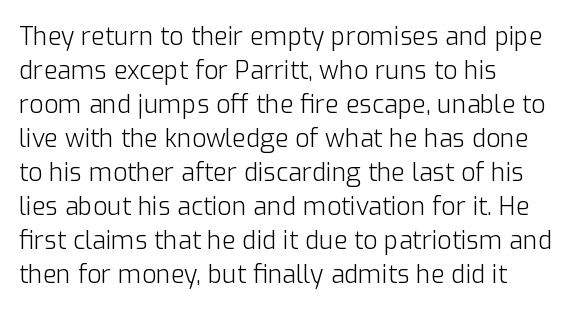
Q: Is the text bold? A: No.
Q: Is the text italic (slanted)? A: No, it is upright.
Q: Is the text underlined? A: No.
Q: How is the paragraph aligned? A: Left-aligned.
Q: Is the spacing between letters normal or unusually wide? A: Normal.
Q: Is the spacing between lines tight, normal or loose? A: Normal.
